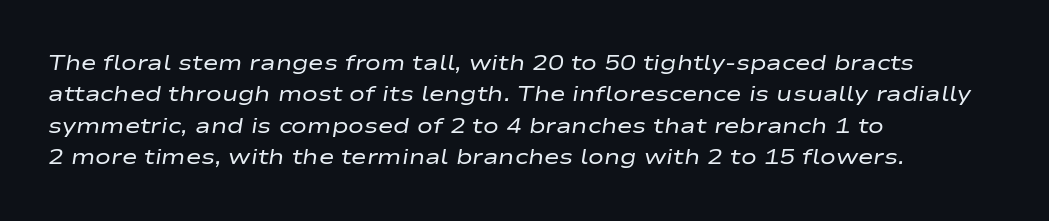
Q: Is the text bold? A: No.
Q: Is the text italic (slanted)? A: Yes, it leans right by about 9 degrees.
Q: Is the text underlined? A: No.
Q: How is the paragraph aligned? A: Left-aligned.
Q: Is the spacing between letters normal or unusually wide? A: Normal.
Q: Is the spacing between lines tight, normal or loose? A: Normal.
